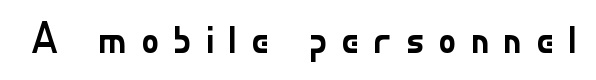
The image shows 45 px regular-weight sans-serif type, upright; set unusually wide letter spacing (+0.3 em), not underlined; low stroke contrast and a small x-height.
